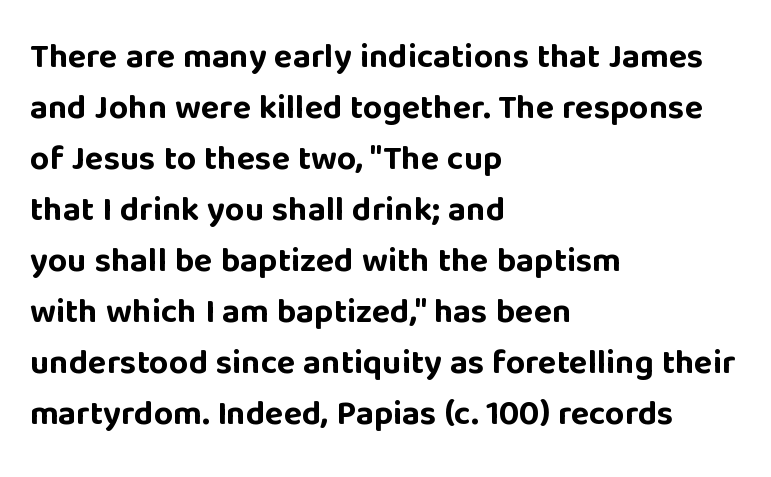
Leading: standard. Tall strokes in this sample are plumb rather than angled. Looks like regular typesetting: each glyph gets only the width it needs. These lines keep a tight, regular rhythm from letter to letter. The text block is weighted toward the left margin, trailing off unevenly rightward. Descenders hang freely into open space.
